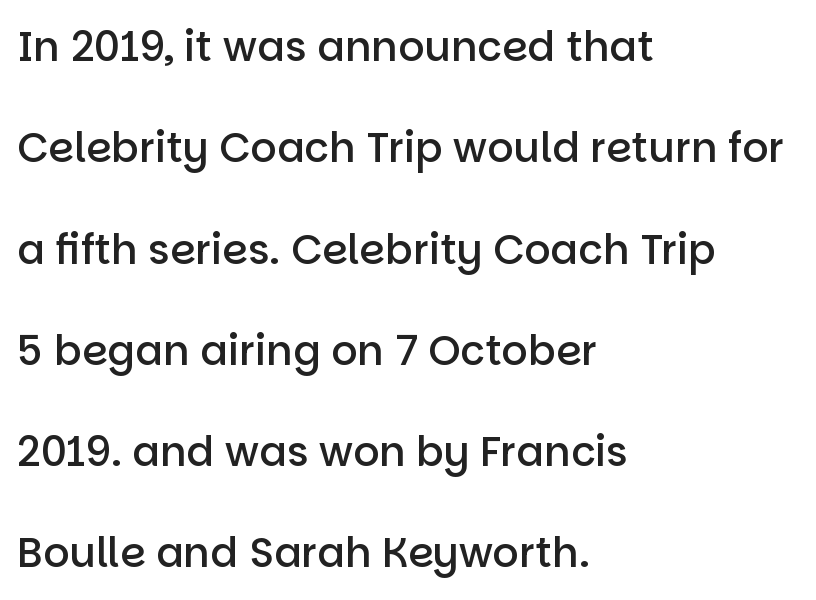
The image shows 41 px semibold sans-serif type, upright; set left-aligned, loose line spacing (2.47x), normal letter spacing, not underlined; low stroke contrast and a large x-height.
